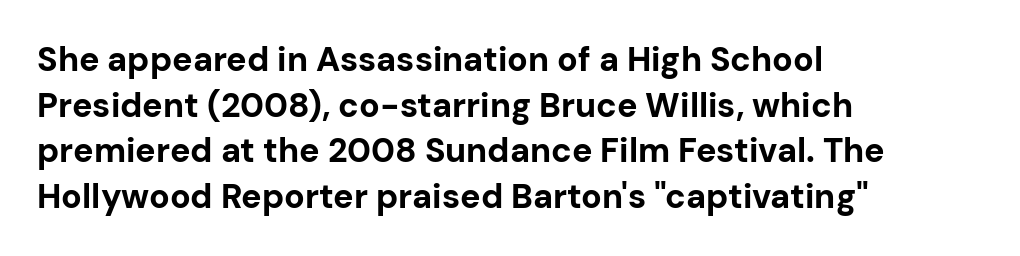
The image shows 34 px bold sans-serif type, upright; set left-aligned, normal line spacing (1.34x), normal letter spacing, not underlined; low stroke contrast and a medium x-height.
